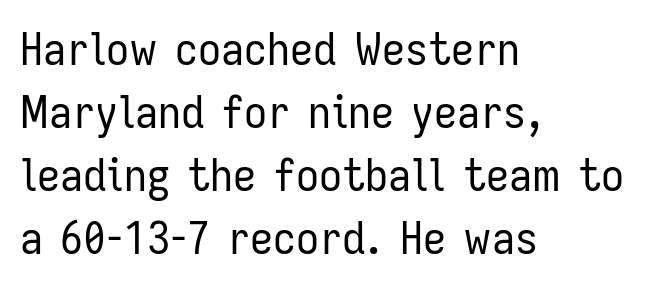
The image shows 46 px regular-weight, condensed sans-serif type, upright; set left-aligned, normal line spacing (1.37x), normal letter spacing, not underlined; low stroke contrast and a medium x-height.
